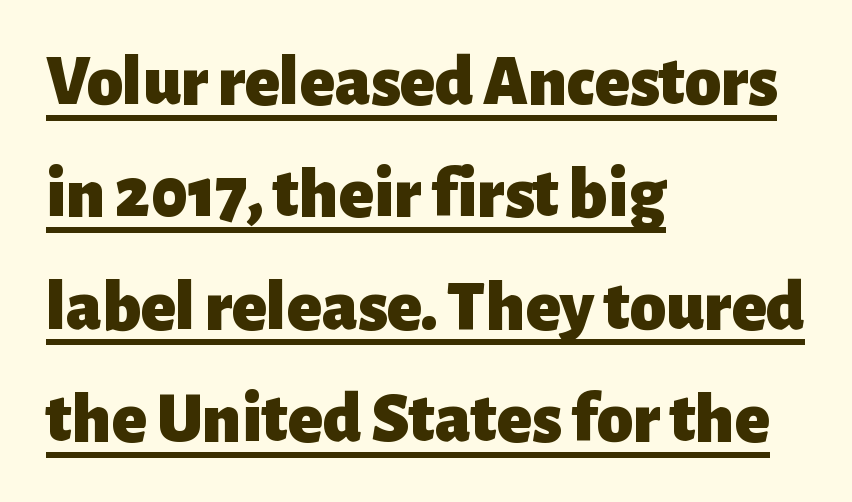
The image shows 72 px heavy sans-serif type, upright; set left-aligned, normal line spacing (1.56x), normal letter spacing, underlined; low stroke contrast and a medium x-height.
